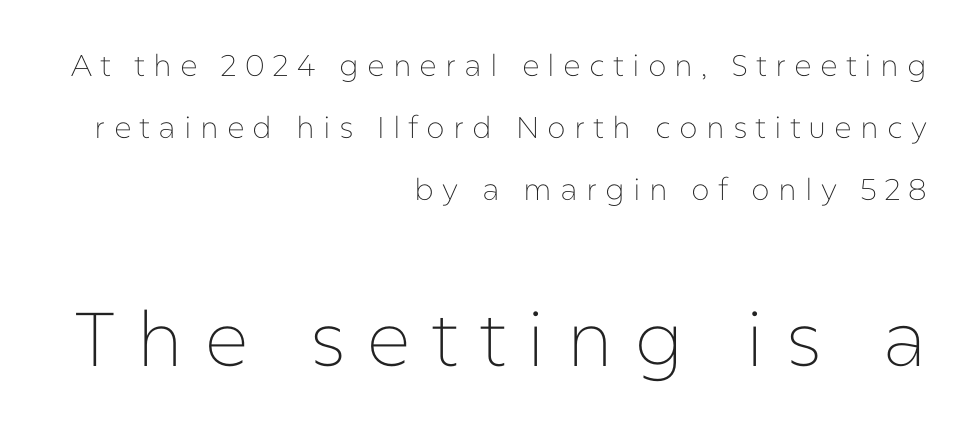
The image shows 76 px thin sans-serif type, upright; set right-aligned, loose line spacing (2.06x), unusually wide letter spacing (+0.27 em), not underlined; the second (bottom) block is 2.53x larger; low stroke contrast and a medium x-height.
